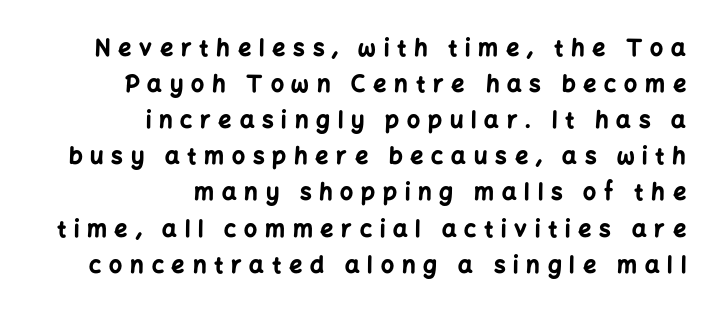
The image shows 23 px bold type, upright; set right-aligned, normal line spacing (1.57x), unusually wide letter spacing (+0.34 em), not underlined.
